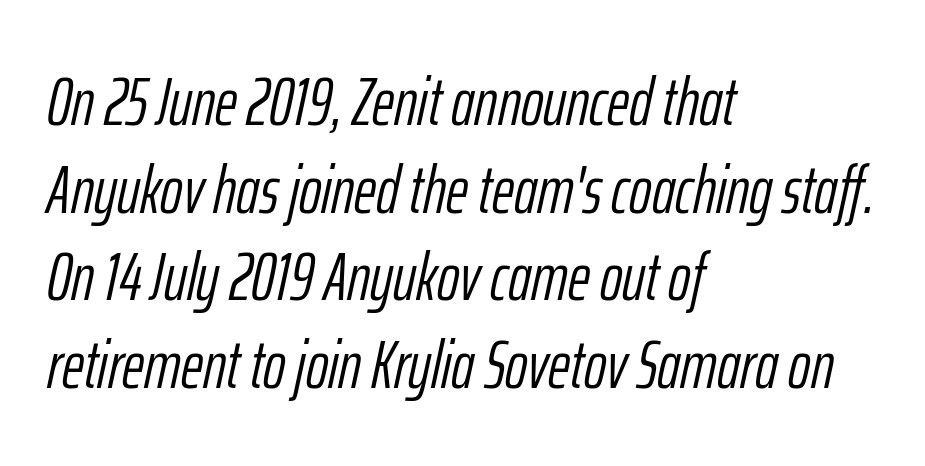
{"italic": "yes", "lean": "right", "slant_degrees": 12, "bold": "no", "weight": "light", "width": "condensed", "stroke_contrast": "low", "x_height": "medium", "monospaced": "no", "underline": "no", "align": "left", "line_spacing": "normal", "line_spacing_ratio": 1.29, "letter_spacing": "normal", "letter_spacing_em": 0.0, "glyph_px": 68}
